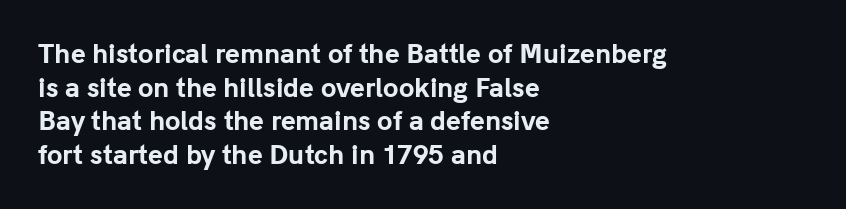
{"italic": "no", "bold": "yes", "underline": "no", "align": "left", "line_spacing": "normal", "line_spacing_ratio": 1.35, "letter_spacing": "normal", "letter_spacing_em": 0.0, "glyph_px": 25}
